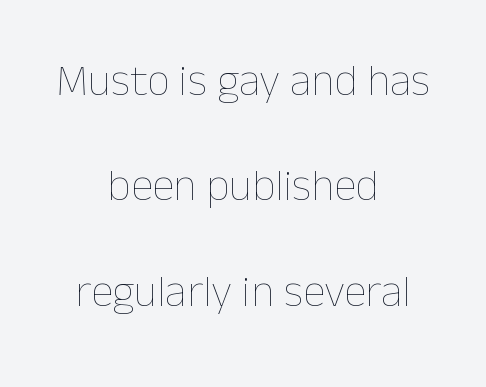
{"italic": "no", "bold": "no", "weight": "thin", "width": "normal", "stroke_contrast": "low", "x_height": "medium", "monospaced": "no", "underline": "no", "align": "center", "line_spacing": "loose", "line_spacing_ratio": 2.34, "letter_spacing": "normal", "letter_spacing_em": 0.0, "glyph_px": 45}
